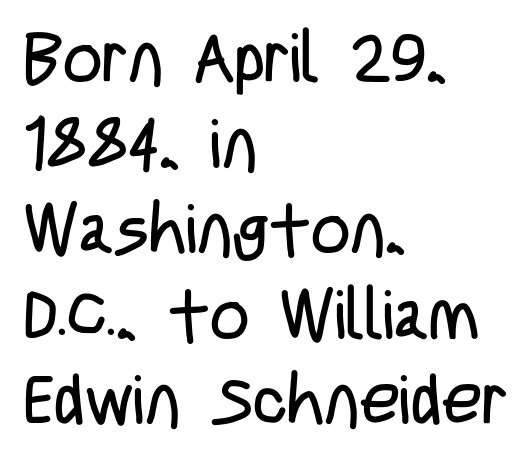
Compared with a typical body face, this is equally light or lighter still. What stands out about the letter spacing? Nothing — it is the standard amount. The space directly below the letters is spotless. Nope, not italic — everything's standing straight. Teacher's note: observe the even left margin — that is flush-left alignment.
